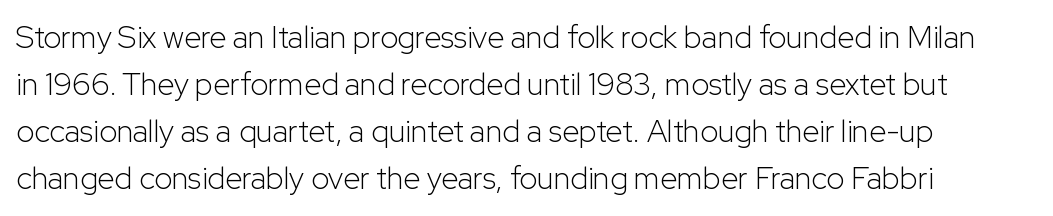
{"serif": "no", "italic": "no", "bold": "no", "weight": "light", "width": "normal", "stroke_contrast": "low", "x_height": "medium", "monospaced": "no", "underline": "no", "align": "left", "line_spacing": "normal", "line_spacing_ratio": 1.52, "letter_spacing": "normal", "letter_spacing_em": 0.0, "glyph_px": 31}
